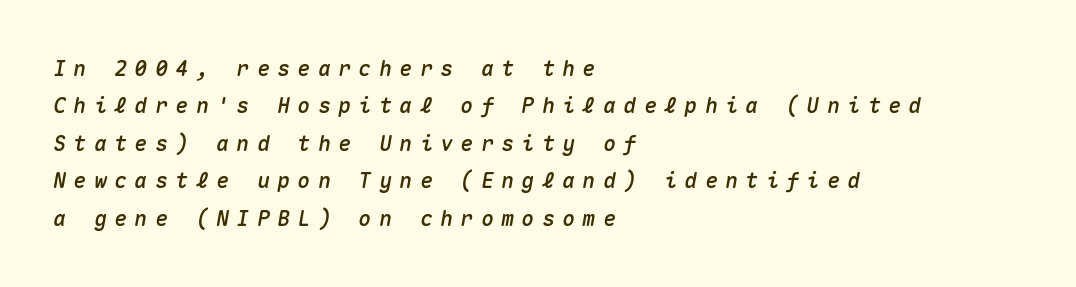
The image shows 21 px text type, italic (leaning right); set left-aligned, line spacing 1.78x, unusually wide letter spacing (+0.37 em), not underlined.
